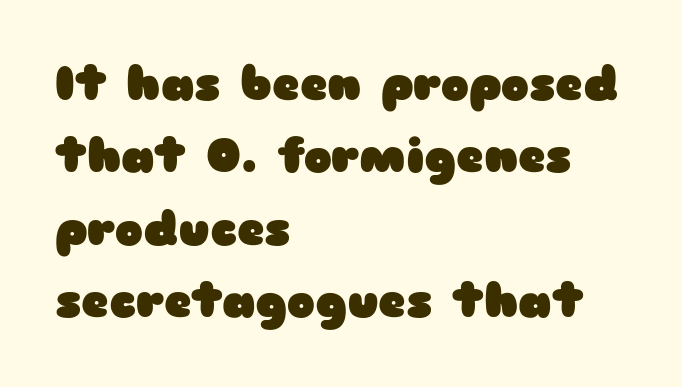
Which margin do the lines hug? The left one — the right edge is uneven. The area under the type is left untouched. Proportional: the letters do not fall into vertical columns. Inter-character spacing is left at the font's built-in metrics.
